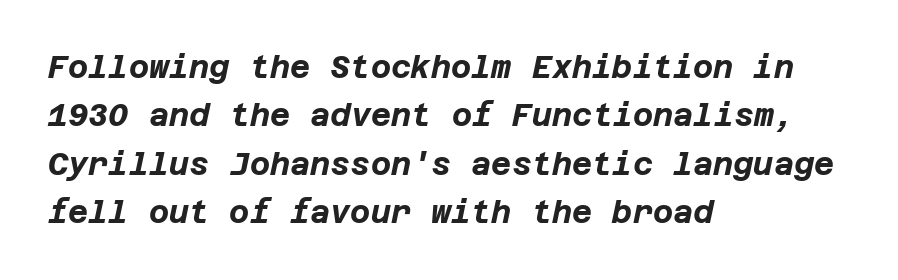
The image shows 31 px bold type, italic (leaning right); set left-aligned, normal line spacing (1.56x), normal letter spacing, not underlined; low stroke contrast and a large x-height.
